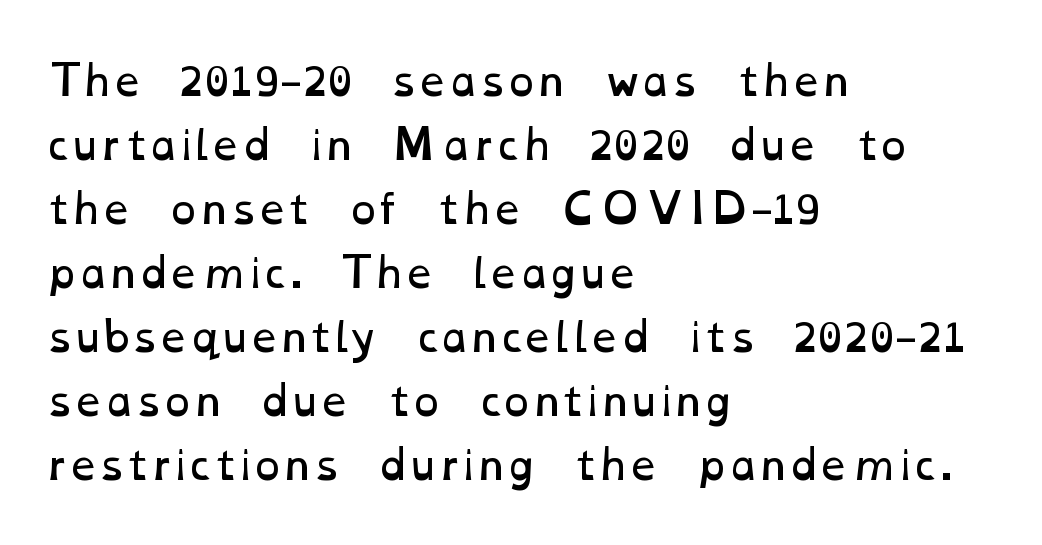
{"bold": "no", "weight": "regular", "width": "wide", "stroke_contrast": "low", "x_height": "medium", "monospaced": "no", "underline": "no", "align": "left", "line_spacing": "normal", "line_spacing_ratio": 1.6, "letter_spacing": "normal", "letter_spacing_em": 0.0, "glyph_px": 40}
